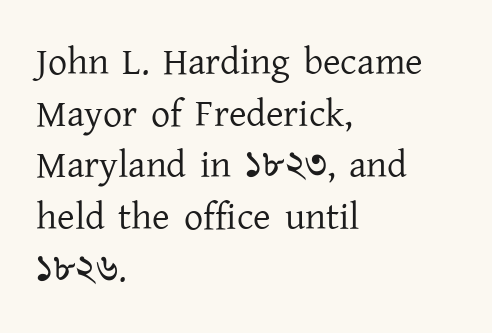
Only glyphs here, with clear space below each row. Honestly, the letter spacing is just normal — you wouldn't notice it. Look at the bottom of the vertical strokes: they flare into serifs here. You can tell it's not italic because the verticals are truly vertical.
